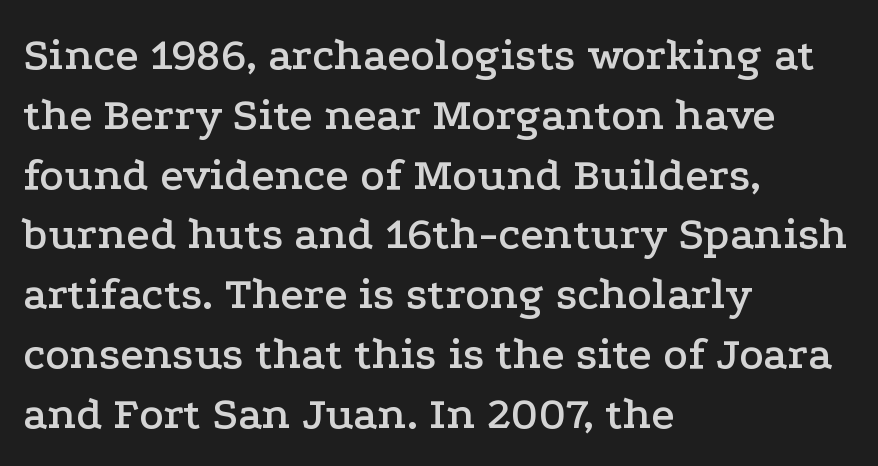
Q: Is the text italic (slanted)? A: No, it is upright.
Q: Is the typeface a serif or a sans-serif typeface? A: Serif.
Q: Is the text underlined? A: No.
Q: How is the paragraph aligned? A: Left-aligned.
Q: Is the spacing between letters normal or unusually wide? A: Normal.
Q: Is the spacing between lines tight, normal or loose? A: Normal.
Q: Width (condensed, normal, or wide)? A: Wide.
Q: Stroke contrast? A: Low.
Q: x-height? A: Medium.
Q: Monospaced? A: No.
